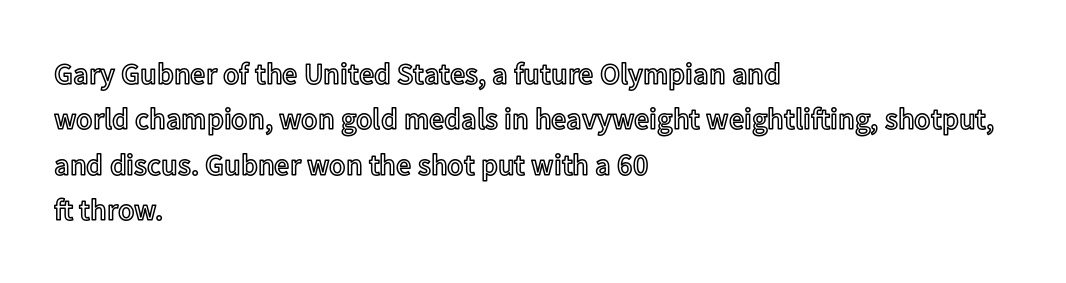
Q: Is the text italic (slanted)? A: No, it is upright.
Q: Is the text underlined? A: No.
Q: How is the paragraph aligned? A: Left-aligned.
Q: Is the spacing between letters normal or unusually wide? A: Normal.
Q: Is the spacing between lines tight, normal or loose? A: Normal.
Q: Width (condensed, normal, or wide)? A: Normal.
Q: x-height? A: Medium.
Q: Monospaced? A: No.
